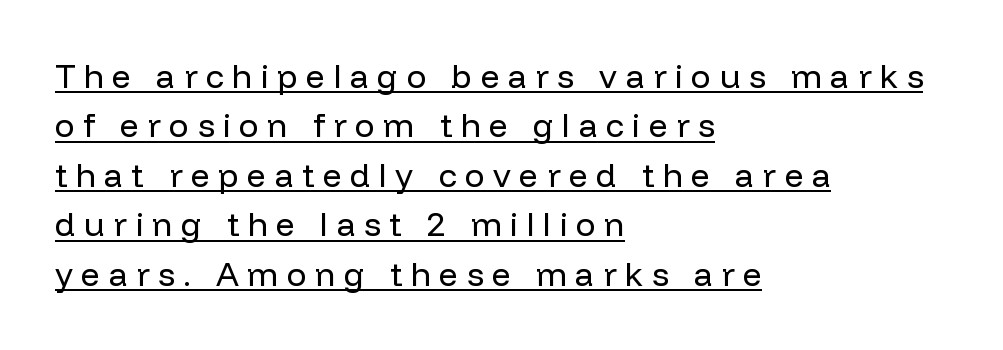
A sans-serif font was chosen for this passage. These lines sit exactly where default settings would place them. Compared with undecorated copy, this sample adds a rule below the words. The rag falls on the right side of this text block. Tracking here is generous; glyphs stand well apart from one another. The letterforms sit at book weight or below.
